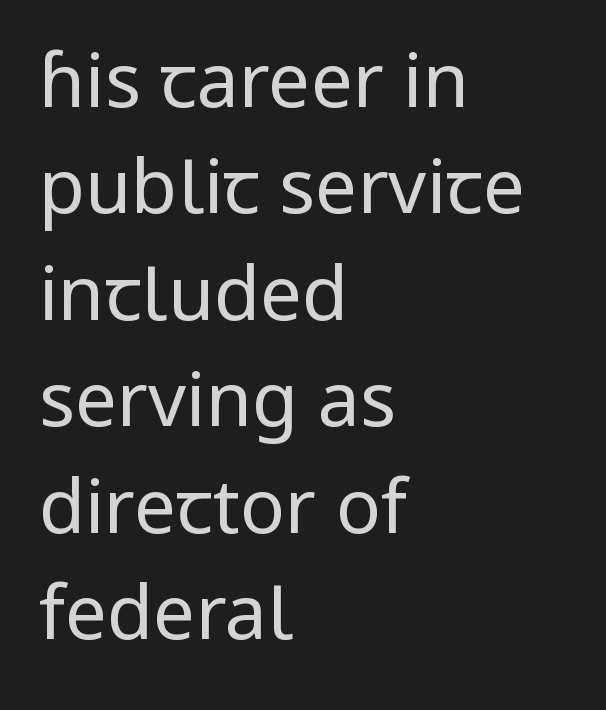
Style check: upright. The horizontal fit of the characters is conventional and even. This rendering features lettering with no underline. Students, observe: this is what conventionally led text looks like. Unlike a traditional serif, this face leaves its strokes unadorned. You could not count columns in this text — the font is proportionally spaced.
